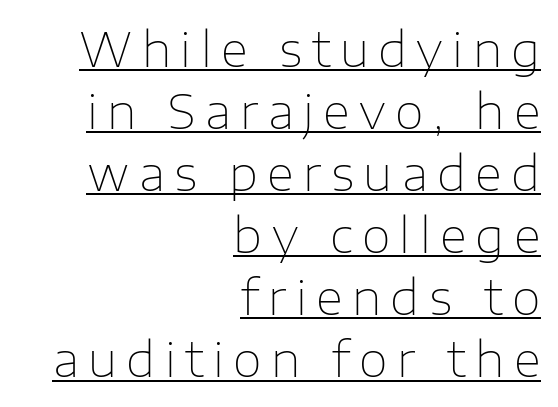
These lines sit exactly where default settings would place them. Like a heading marked for emphasis, these lines bear an underscore. Note the varied advance widths — an 'i' is clearly narrower than an 'm'. Observe the absence of serifs on each vertical stroke in this sample. The letterforms stand isolated, each surrounded by extra space. Rendered with straight, roman letterforms.
